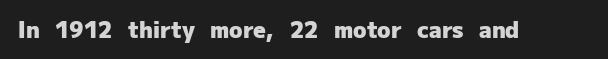
{"italic": "no", "bold": "yes", "underline": "no", "letter_spacing": "normal", "letter_spacing_em": 0.0, "glyph_px": 22}
